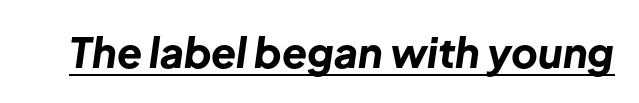
{"italic": "yes", "lean": "right", "slant_degrees": 8, "bold": "yes", "weight": "bold", "width": "normal", "stroke_contrast": "low", "x_height": "medium", "monospaced": "no", "underline": "yes", "letter_spacing": "normal", "letter_spacing_em": 0.0, "glyph_px": 41}
